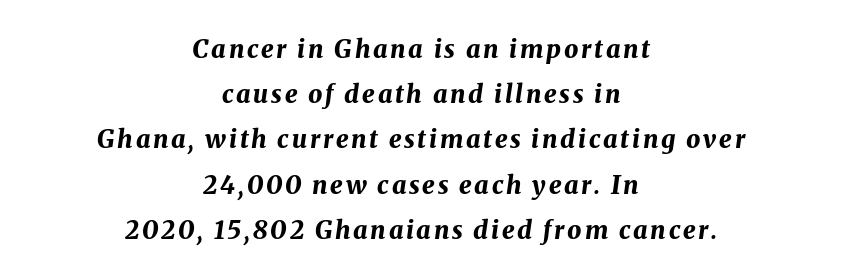
Q: Is the text bold? A: Yes.
Q: Is the text italic (slanted)? A: Yes, it leans right by about 8 degrees.
Q: Is the text underlined? A: No.
Q: How is the paragraph aligned? A: Centered.
